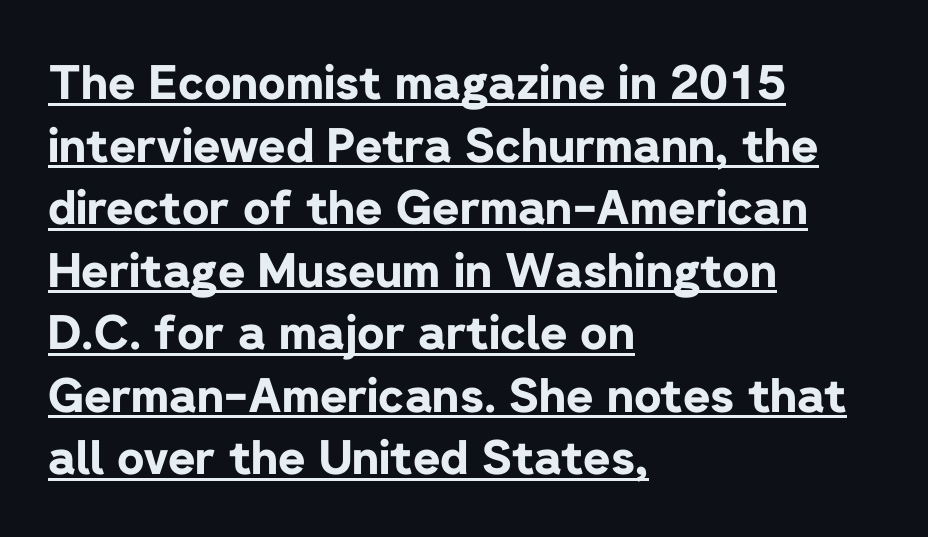
{"serif": "no", "italic": "no", "bold": "yes", "weight": "bold", "width": "normal", "stroke_contrast": "low", "x_height": "medium", "monospaced": "no", "underline": "yes", "align": "left", "line_spacing": "normal", "line_spacing_ratio": 1.33, "letter_spacing": "normal", "letter_spacing_em": 0.0, "glyph_px": 47}
